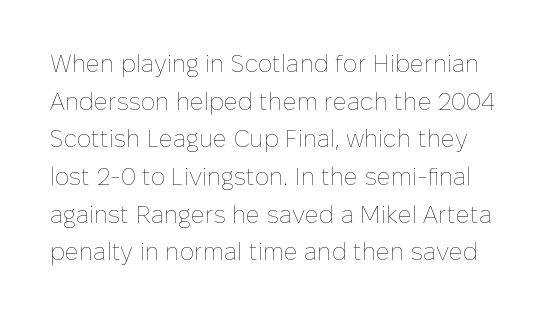
Q: Is the text bold? A: No.
Q: Is the text italic (slanted)? A: No, it is upright.
Q: Is the text underlined? A: No.
Q: Is the spacing between letters normal or unusually wide? A: Normal.
Q: Is the spacing between lines tight, normal or loose? A: Normal.
